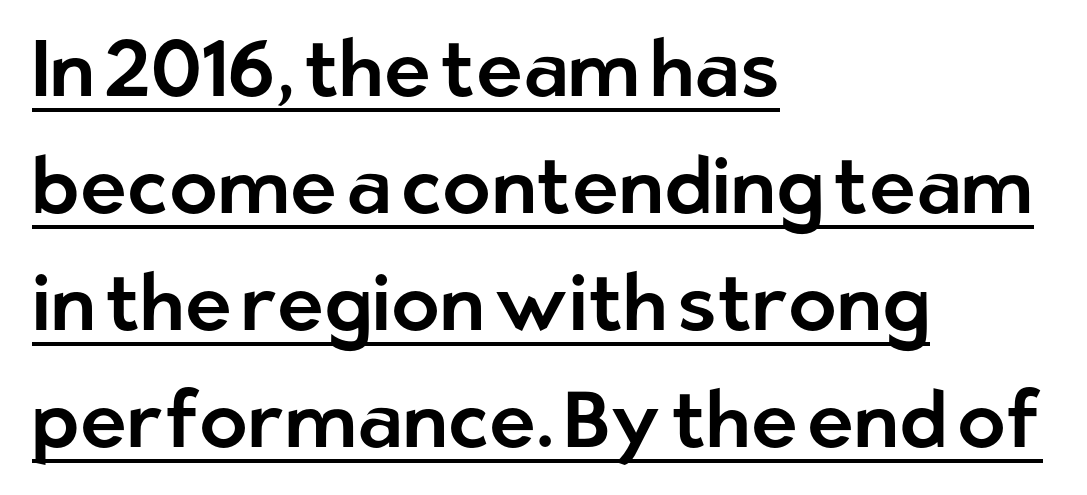
Is this a sans? Yes — the strokes have no serifs. Short and long lines alike share a common starting point at left. You could call the tracking neutral — neither tight nor loose. These lines were composed using upright roman letters.
